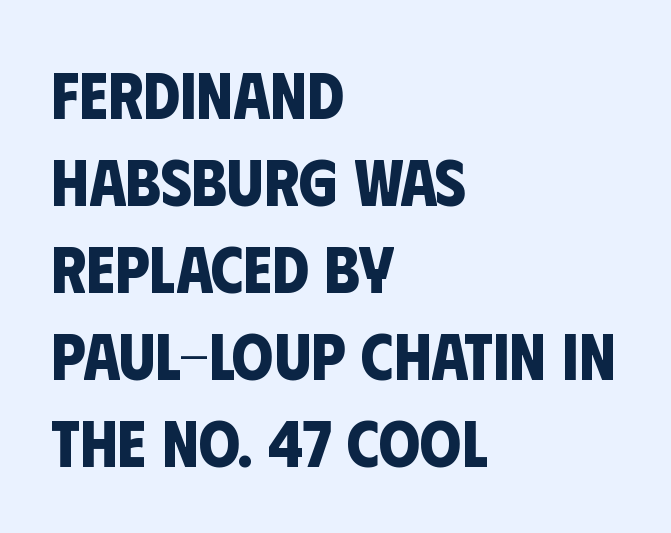
Q: Is the text bold? A: Yes.
Q: Is the typeface a serif or a sans-serif typeface? A: Sans-serif.
Q: Is the text underlined? A: No.
Q: How is the paragraph aligned? A: Left-aligned.
Q: Is the spacing between letters normal or unusually wide? A: Normal.
Q: Is the spacing between lines tight, normal or loose? A: Normal.
Q: Width (condensed, normal, or wide)? A: Condensed.
Q: Stroke contrast? A: Low.
Q: x-height? A: Large.
Q: Monospaced? A: No.
